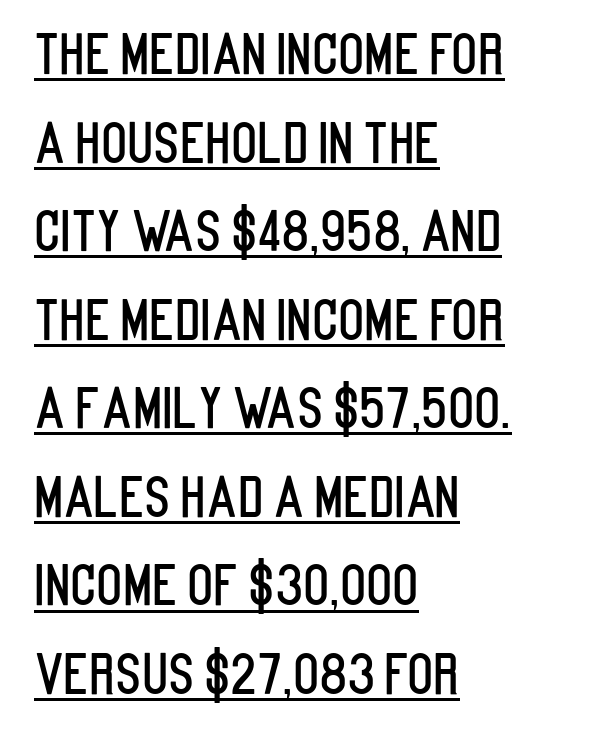
{"serif": "no", "italic": "no", "width": "condensed", "stroke_contrast": "low", "x_height": "large", "monospaced": "no", "underline": "yes", "align": "left", "line_spacing": "normal", "line_spacing_ratio": 1.64, "letter_spacing": "normal", "letter_spacing_em": 0.0, "glyph_px": 54}
